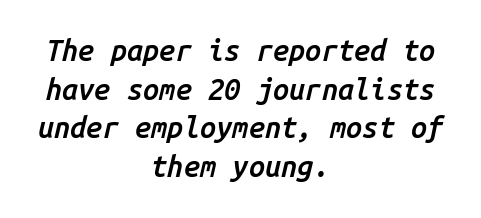
A fair bit of extra ink — the face is semibold, not bold. Nothing unusual about the tracking: characters are spaced as the font intends. Leading matches the norm, producing a regular column. You could count columns in this text — the font is strictly monospaced. Layout note: lines centered.
